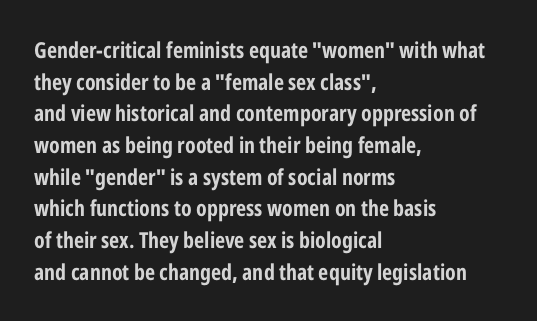
{"italic": "no", "bold": "yes", "underline": "no", "align": "left", "line_spacing": "normal", "line_spacing_ratio": 1.44, "letter_spacing": "normal", "letter_spacing_em": 0.0, "glyph_px": 22}
